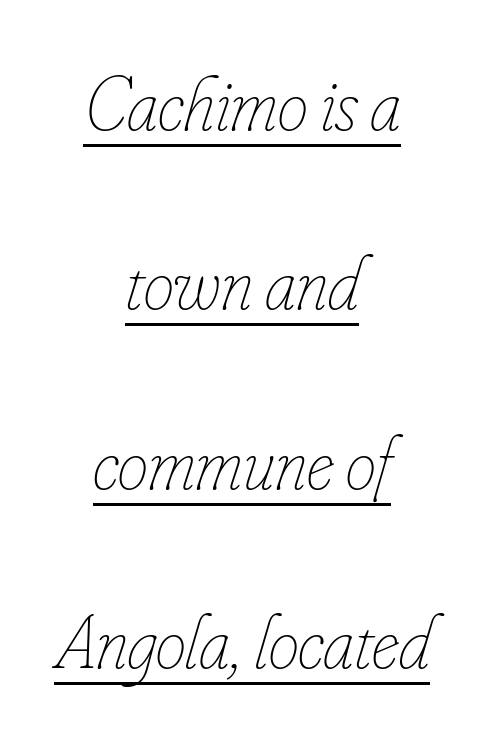
{"italic": "yes", "lean": "right", "slant_degrees": 16, "bold": "no", "weight": "thin", "width": "condensed", "stroke_contrast": "low", "x_height": "small", "monospaced": "no", "underline": "yes", "align": "center", "line_spacing": "loose", "line_spacing_ratio": 2.33, "letter_spacing": "normal", "letter_spacing_em": 0.0, "glyph_px": 77}
